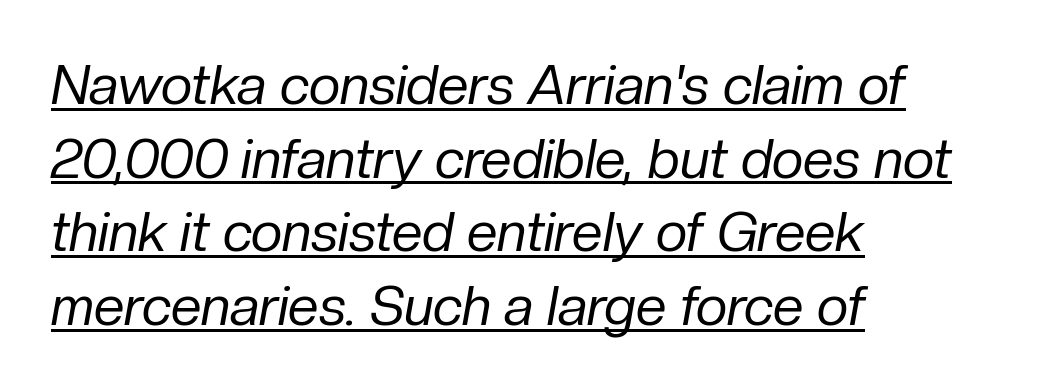
Q: Is the text bold? A: No.
Q: Is the text italic (slanted)? A: Yes, it leans right by about 10 degrees.
Q: Is the text underlined? A: Yes.
Q: How is the paragraph aligned? A: Left-aligned.
Q: Is the spacing between letters normal or unusually wide? A: Normal.
Q: Is the spacing between lines tight, normal or loose? A: Normal.
Q: Width (condensed, normal, or wide)? A: Normal.
Q: Stroke contrast? A: Low.
Q: x-height? A: Medium.
Q: Monospaced? A: No.
